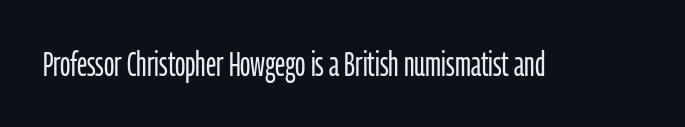
The image shows 34 px light, condensed sans-serif type, upright; set normal letter spacing, not underlined; low stroke contrast and a medium x-height.
